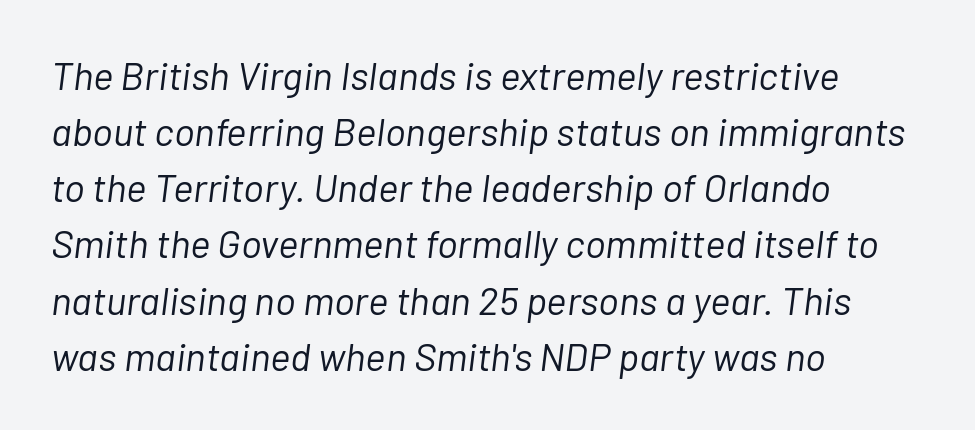
Counters stay open thanks to moderate or lighter strokes. Do the characters align in a grid? No, the font is proportional. Interline gaps are of average width in this sample. Yep, that's italic — everything's leaning. The specimen omits any rule beneath the text block's lines. The rendering keeps characters at their native spacing.
